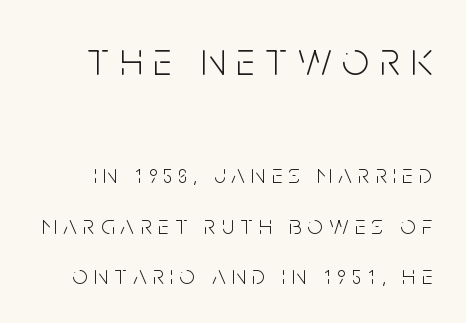
Q: Is the text bold? A: No.
Q: Is the text italic (slanted)? A: No, it is upright.
Q: Is the typeface a serif or a sans-serif typeface? A: Sans-serif.
Q: Is the text underlined? A: No.
Q: Is the spacing between letters normal or unusually wide? A: Unusually wide.
Q: Which block of text is set in a larger size, the first (top) or the second (bottom)? A: The first (top) one.
Q: Width (condensed, normal, or wide)? A: Condensed.
Q: Stroke contrast? A: Low.
Q: x-height? A: Large.
Q: Monospaced? A: No.
